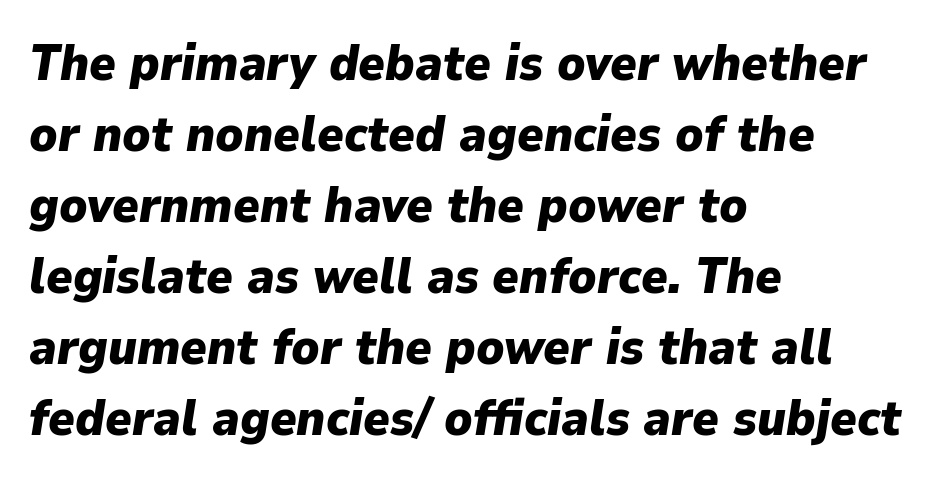
{"italic": "yes", "lean": "right", "slant_degrees": 9, "bold": "yes", "weight": "heavy", "width": "normal", "stroke_contrast": "low", "x_height": "medium", "monospaced": "no", "underline": "no", "align": "left", "line_spacing": "normal", "line_spacing_ratio": 1.42, "letter_spacing": "normal", "letter_spacing_em": 0.0, "glyph_px": 50}
